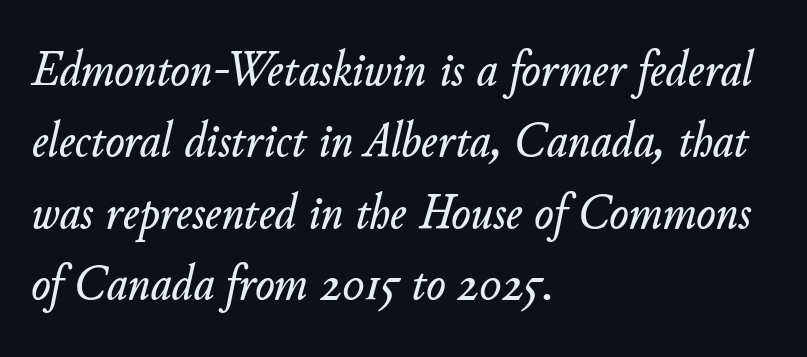
The image shows 51 px text type, italic (leaning right); set left-aligned, normal line spacing (1.4x), normal letter spacing, not underlined; low stroke contrast and a small x-height.
